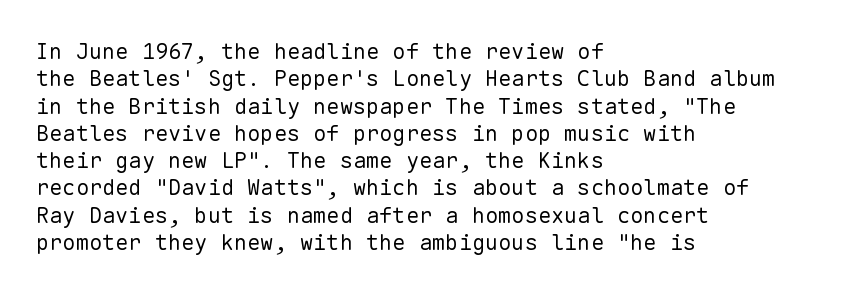
{"italic": "no", "bold": "no", "underline": "no", "align": "left", "line_spacing_ratio": 1.24, "letter_spacing": "normal", "letter_spacing_em": 0.0, "glyph_px": 22}
